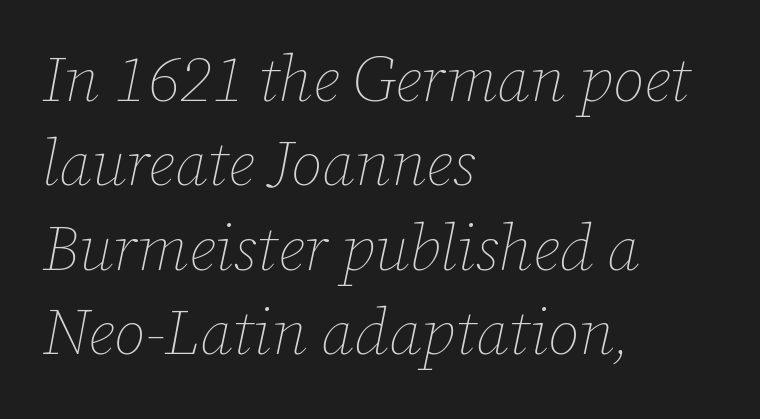
The image shows 64 px thin type, italic (leaning right); set left-aligned, normal line spacing (1.32x), normal letter spacing, not underlined; low stroke contrast and a medium x-height.
